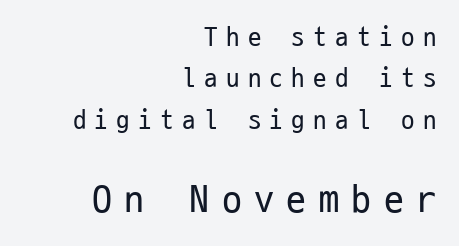
{"serif": "no", "italic": "no", "bold": "no", "weight": "regular", "width": "condensed", "stroke_contrast": "low", "x_height": "medium", "monospaced": "yes", "underline": "no", "align": "right", "line_spacing": "normal", "line_spacing_ratio": 1.53, "letter_spacing": "wide", "letter_spacing_em": 0.31, "larger_block": "second", "size_ratio": 1.48, "glyph_px": 40}
